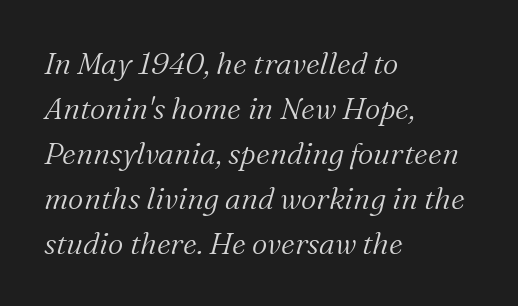
The image shows 30 px light serif type, italic (leaning right); set left-aligned, normal line spacing (1.5x), normal letter spacing, not underlined; medium stroke contrast and a medium x-height.
